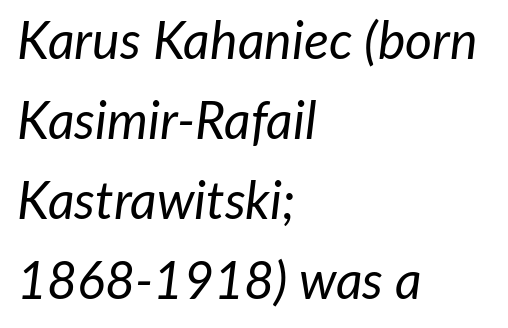
No word sits above an underline. Bold? No — there's no thickening of the strokes. Casual observation: everything's shoved over to the left. Looking at the ascenders, they clearly lean.
